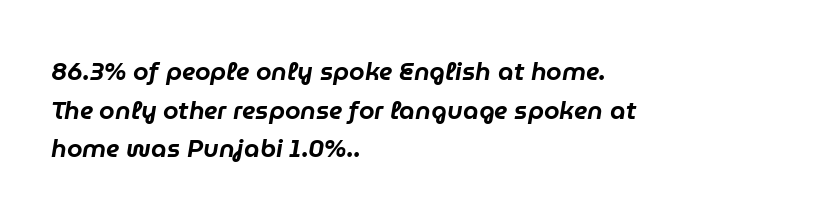
Compared with a centered layout, this one pins lines to the left instead. Default kerning and tracking; the words read as compact shapes. Has an underline been added? It has not. Slant detected: the letters are inclined. Interline gaps are of average width in this sample.
